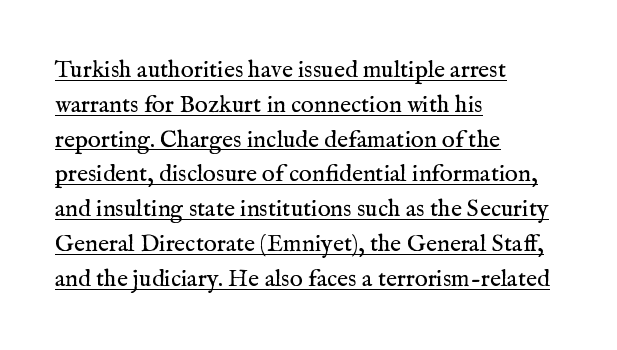
Students, observe the line beneath the letters — that is underlining. Counters stay open thanks to moderate or lighter strokes. The horizontal fit of the characters is conventional and even. Horizontally, the lines are justified to the leading edge only. Is there much room between lines? A standard amount, neither cramped nor airy. The font's upright variant was chosen for this text.
